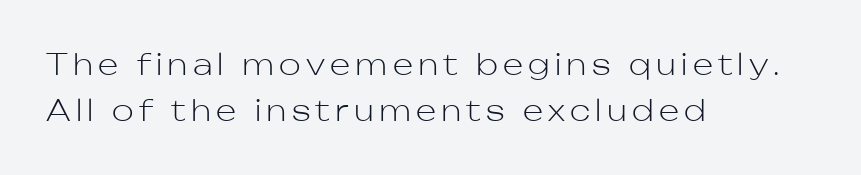
{"serif": "no", "italic": "no", "bold": "no", "weight": "light", "width": "normal", "stroke_contrast": "low", "x_height": "medium", "monospaced": "no", "underline": "no", "align": "left", "line_spacing": "normal", "line_spacing_ratio": 1.58, "glyph_px": 29}
